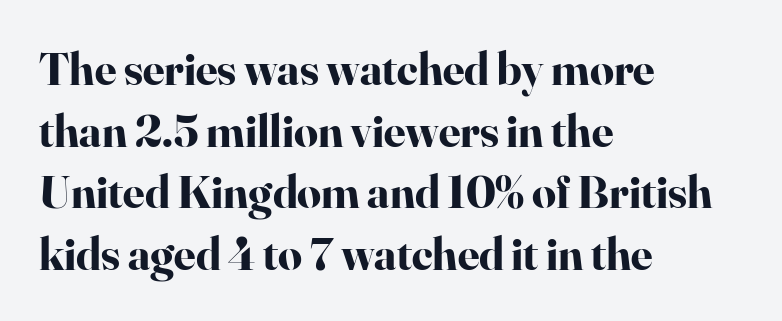
The face used here is proportionally spaced, like ordinary book or web type. Observe the ordinary spacing: letters are neighbours, not strangers. Italic? Not at all — the glyphs are vertical. Beneath every word, the page is bare. The passage shown is emphatically bold. The typesetter chose a ragged-right arrangement here.
